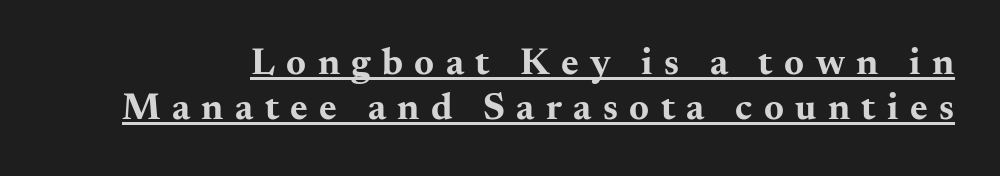
Compared with an ordinary text face, these strokes are far heavier — a full bold. The glyphs in this specimen are seriffed. The lettering is marked with a stroke running underneath it. You could not count columns in this text — the font is proportionally spaced.
